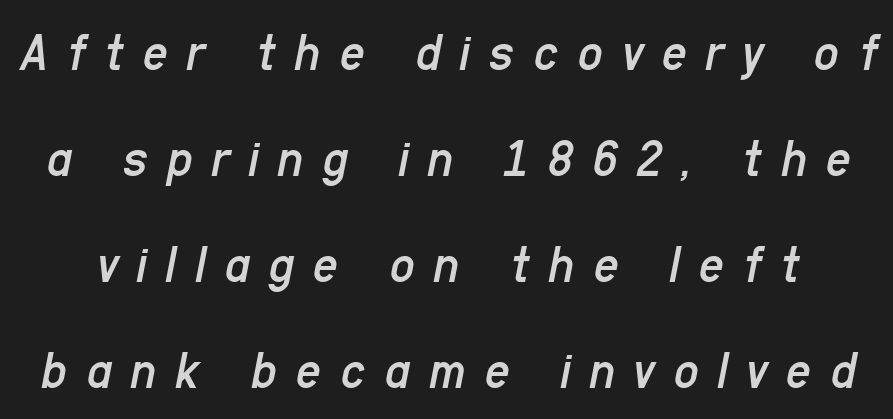
The image shows 55 px regular-weight, condensed type, italic (leaning right); set loose line spacing (1.93x), unusually wide letter spacing (+0.34 em), not underlined; low stroke contrast and a medium x-height.
